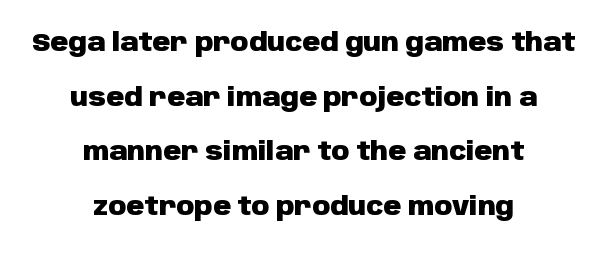
Q: Is the text bold? A: Yes.
Q: Is the text italic (slanted)? A: No, it is upright.
Q: Is the text underlined? A: No.
Q: How is the paragraph aligned? A: Centered.
Q: Is the spacing between letters normal or unusually wide? A: Normal.
Q: Is the spacing between lines tight, normal or loose? A: Loose.
